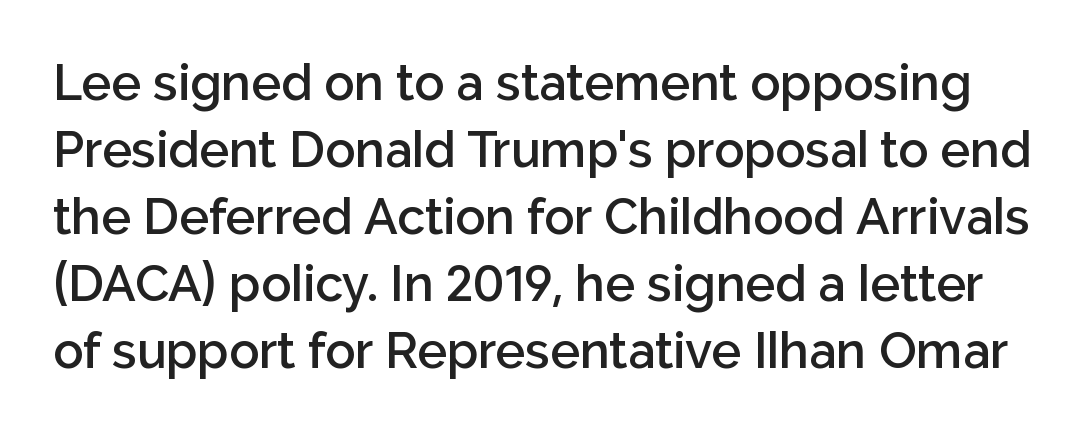
Underline: absent. Each new line begins a customary step beneath the previous one. Strokes here are thickened, but only to semibold level. Every character sits straight up, as roman type does.
